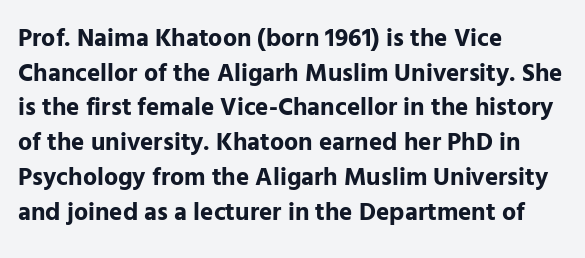
The image shows 25 px bold type, upright; set left-aligned, normal line spacing (1.39x), normal letter spacing, not underlined.
